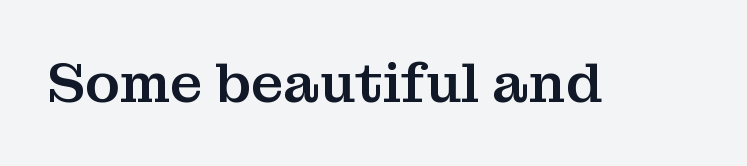
Q: Is the text italic (slanted)? A: No, it is upright.
Q: Is the typeface a serif or a sans-serif typeface? A: Serif.
Q: Is the text underlined? A: No.
Q: Is the spacing between letters normal or unusually wide? A: Normal.
Q: Width (condensed, normal, or wide)? A: Normal.
Q: Stroke contrast? A: Medium.
Q: x-height? A: Medium.
Q: Monospaced? A: No.
